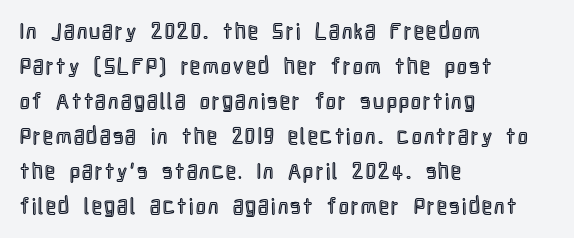
Q: Is the text italic (slanted)? A: No, it is upright.
Q: Is the text underlined? A: No.
Q: How is the paragraph aligned? A: Left-aligned.
Q: Is the spacing between lines tight, normal or loose? A: Normal.
